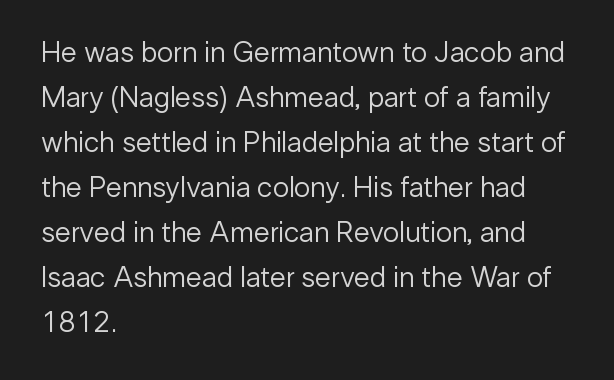
{"serif": "no", "italic": "no", "bold": "no", "weight": "regular", "width": "normal", "stroke_contrast": "low", "x_height": "medium", "monospaced": "no", "underline": "no", "align": "left", "line_spacing": "normal", "line_spacing_ratio": 1.55, "letter_spacing": "normal", "letter_spacing_em": 0.0, "glyph_px": 29}
